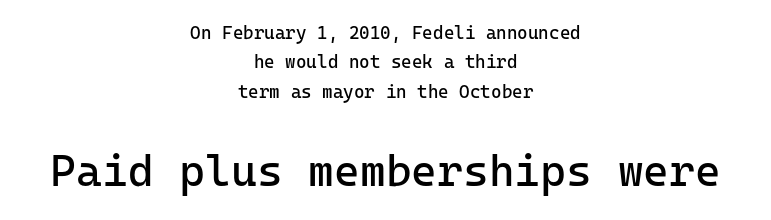
No extra tracking has been applied to these lines. Font category for this specimen: sans-serif. The zone under the glyphs is completely vacant. Larger block? The one below; the one above is distinctly smaller.
